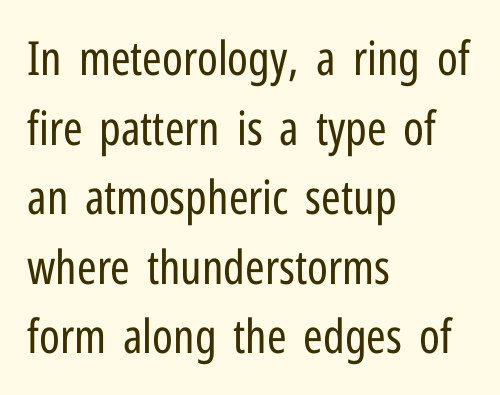
The image shows 47 px regular-weight, condensed sans-serif type, upright; set left-aligned, normal line spacing (1.48x), normal letter spacing, not underlined; low stroke contrast and a medium x-height.
